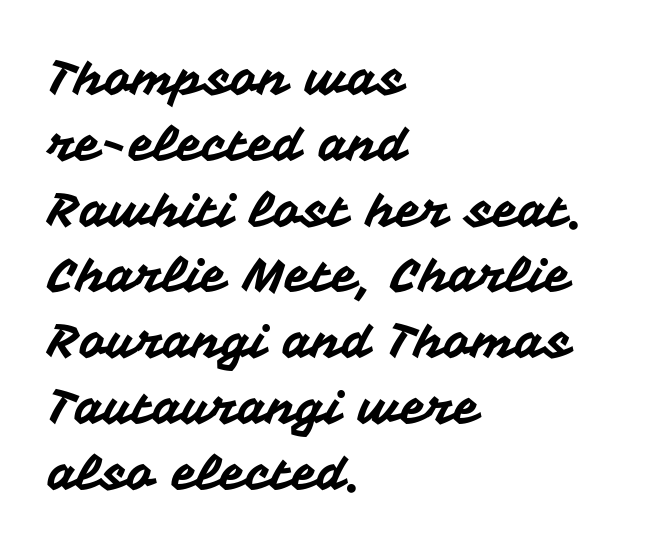
What kind of face is this? One without serifs — a sans. Descenders are the only things crossing below the line. Varying glyph widths throughout — classic text-font behaviour.
